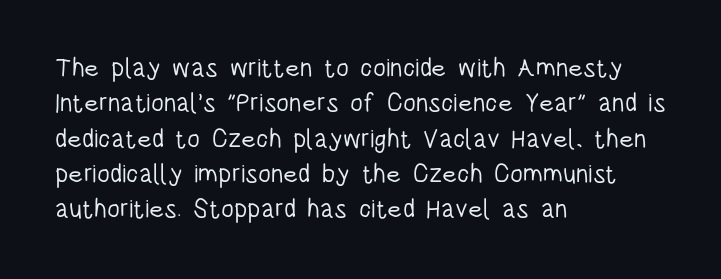
Vertically, the passage feels balanced, rows spaced as you'd expect. No italicization has been applied; the sample stays upright. A bare baseline throughout the passage. Think standard paragraph weight, or any step lighter than that.
